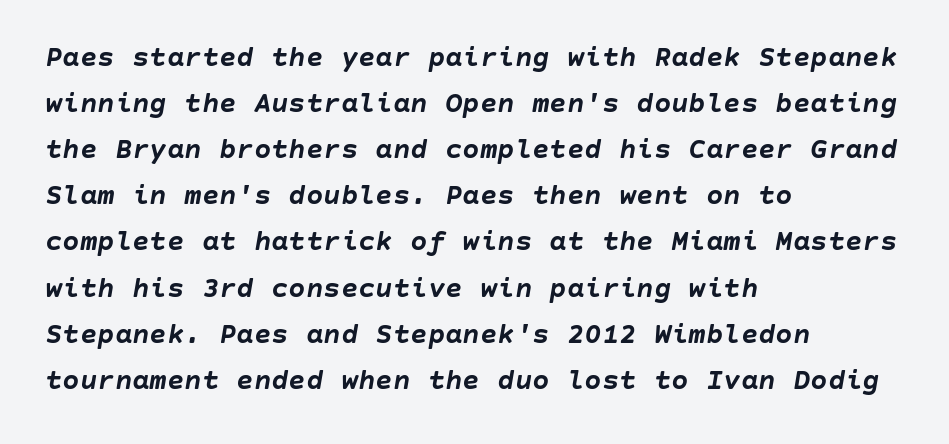
{"italic": "yes", "lean": "right", "slant_degrees": 10, "bold": "yes", "weight": "semibold", "width": "normal", "stroke_contrast": "low", "x_height": "large", "underline": "no", "align": "left", "line_spacing": "normal", "line_spacing_ratio": 1.59, "letter_spacing": "normal", "letter_spacing_em": 0.0, "glyph_px": 29}
